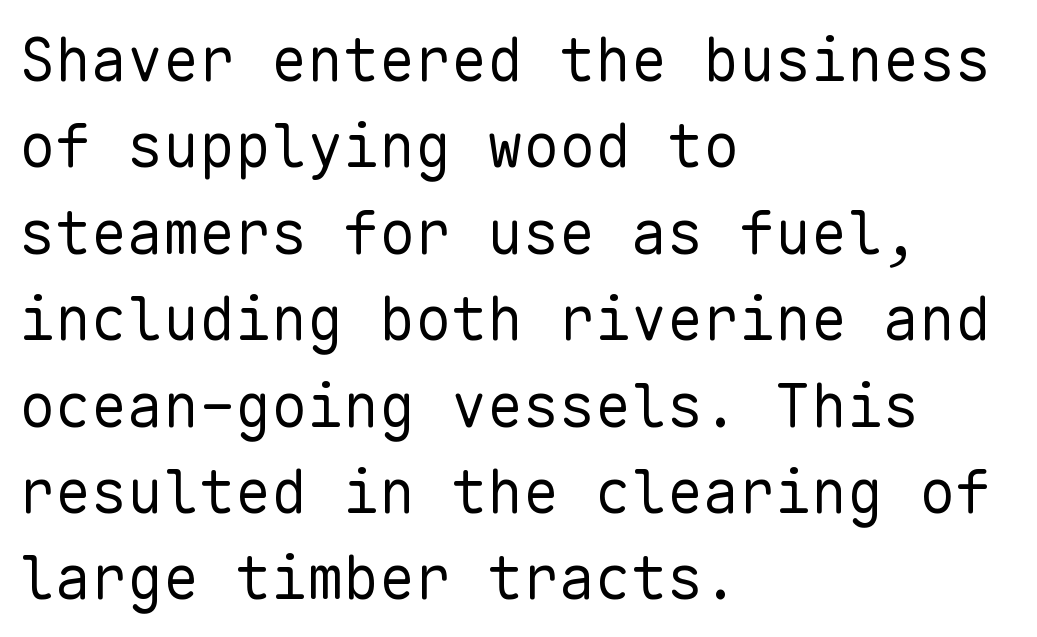
{"serif": "no", "italic": "no", "bold": "no", "weight": "regular", "width": "normal", "stroke_contrast": "low", "x_height": "medium", "monospaced": "yes", "underline": "no", "align": "left", "line_spacing": "normal", "line_spacing_ratio": 1.44, "letter_spacing": "normal", "letter_spacing_em": 0.0, "glyph_px": 60}
